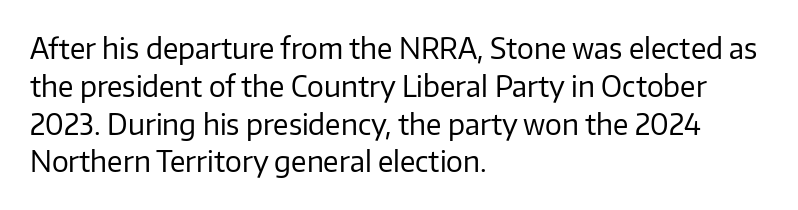
{"serif": "no", "italic": "no", "bold": "no", "weight": "regular", "width": "normal", "stroke_contrast": "low", "x_height": "medium", "monospaced": "no", "underline": "no", "align": "left", "line_spacing": "normal", "line_spacing_ratio": 1.35, "letter_spacing": "normal", "letter_spacing_em": 0.0, "glyph_px": 28}
